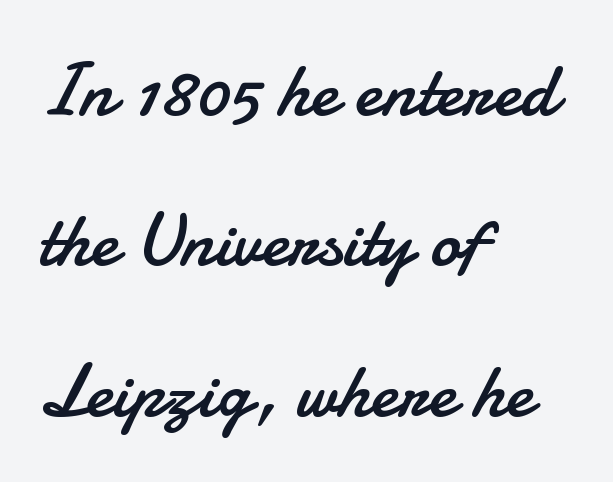
Nobody touched the tracking dial on this one. Heft: none added — not bold. Compared with a centered layout, this one pins lines to the left instead. The area under the type is left untouched. The characters display no serif detailing; their extremities are plain.
